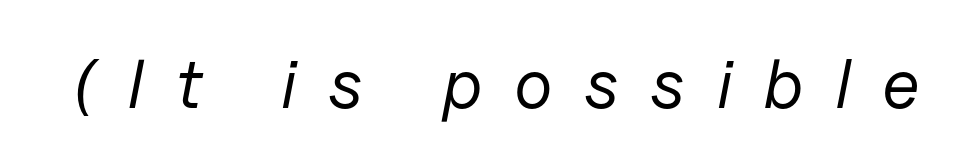
Q: Is the text bold? A: No.
Q: Is the text italic (slanted)? A: Yes, it leans right by about 11 degrees.
Q: Is the text underlined? A: No.
Q: Is the spacing between letters normal or unusually wide? A: Unusually wide.
Q: Width (condensed, normal, or wide)? A: Normal.
Q: Stroke contrast? A: Low.
Q: x-height? A: Medium.
Q: Monospaced? A: No.
